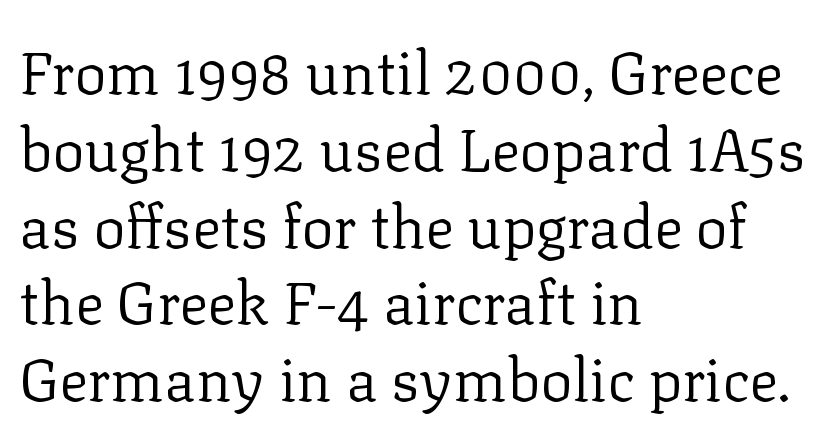
{"serif": "yes", "italic": "no", "bold": "no", "weight": "regular", "width": "normal", "stroke_contrast": "low", "x_height": "medium", "monospaced": "no", "underline": "no", "align": "left", "line_spacing": "normal", "line_spacing_ratio": 1.28, "letter_spacing": "normal", "letter_spacing_em": 0.0, "glyph_px": 60}
